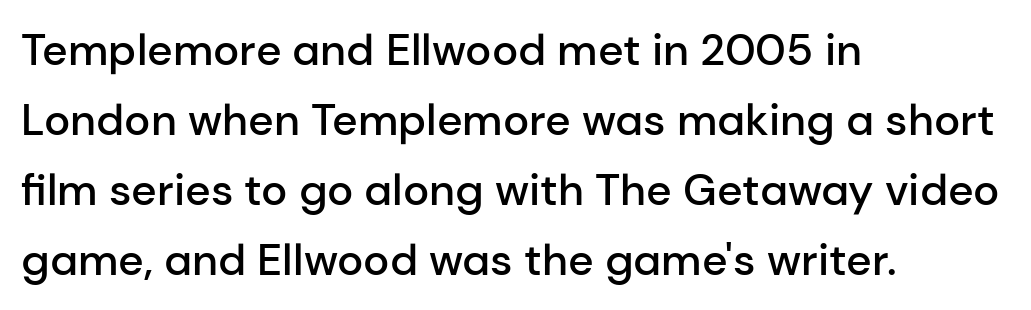
{"serif": "no", "italic": "no", "bold": "semi", "weight": "semibold", "width": "normal", "stroke_contrast": "low", "x_height": "medium", "monospaced": "no", "underline": "no", "align": "left", "line_spacing": "normal", "line_spacing_ratio": 1.59, "letter_spacing": "normal", "letter_spacing_em": 0.0, "glyph_px": 44}
